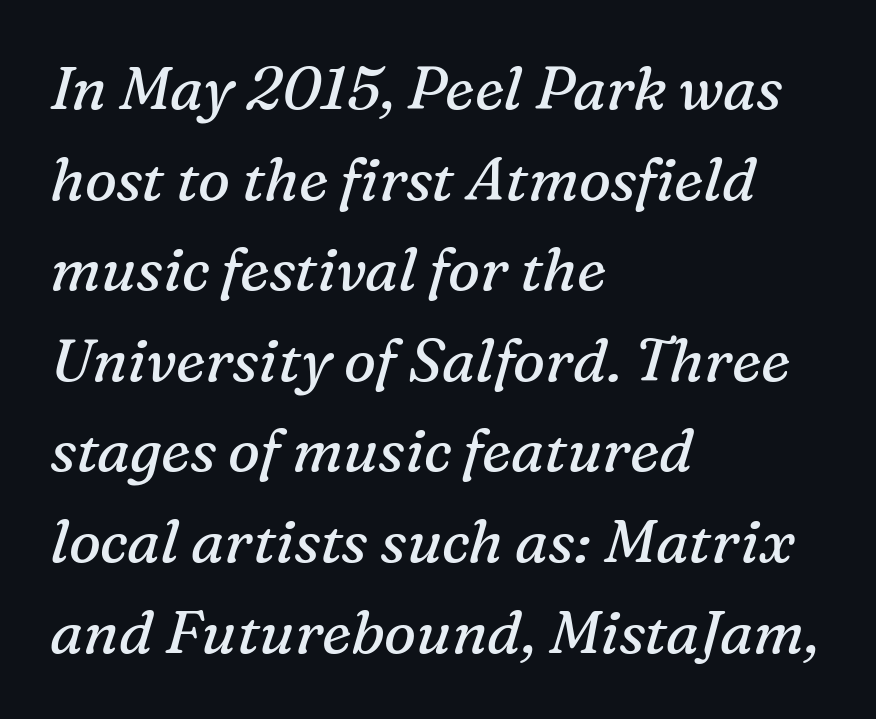
The image shows 60 px regular-weight serif type, italic (leaning right); set left-aligned, normal line spacing (1.51x), normal letter spacing, not underlined; medium stroke contrast and a medium x-height.
